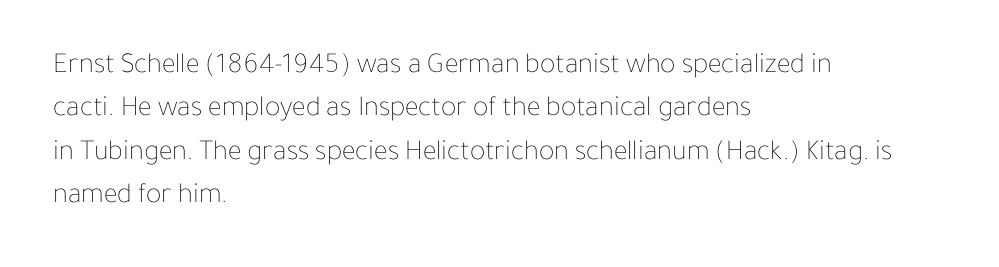
The image shows 29 px thin type, upright; set left-aligned, normal line spacing (1.5x), normal letter spacing, not underlined; low stroke contrast and a medium x-height.
